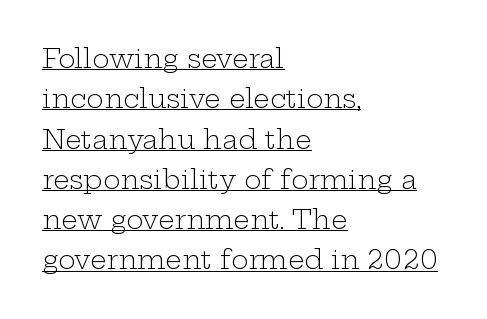
{"italic": "no", "bold": "no", "underline": "yes", "align": "left", "line_spacing": "normal", "line_spacing_ratio": 1.55, "letter_spacing": "normal", "letter_spacing_em": 0.0, "glyph_px": 26}
